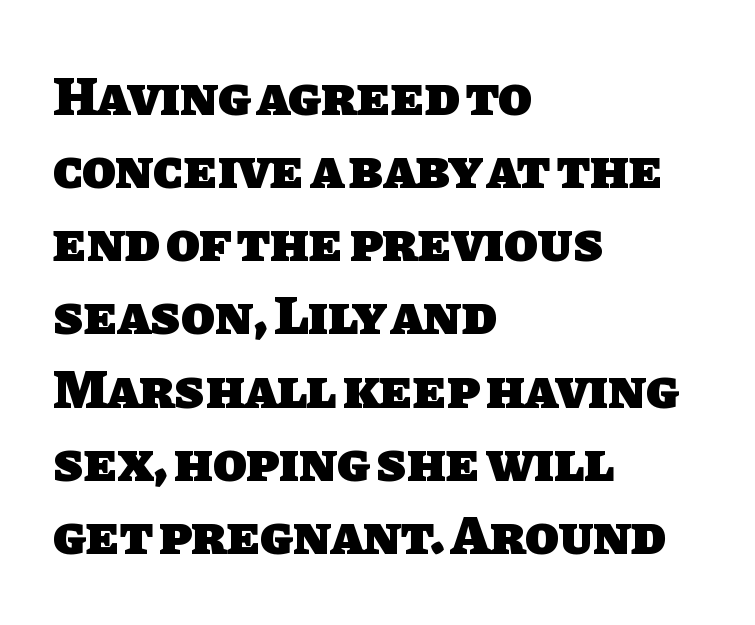
The image shows 55 px heavy sans-serif type; set left-aligned, normal line spacing (1.33x), normal letter spacing, not underlined; low stroke contrast and a large x-height.
